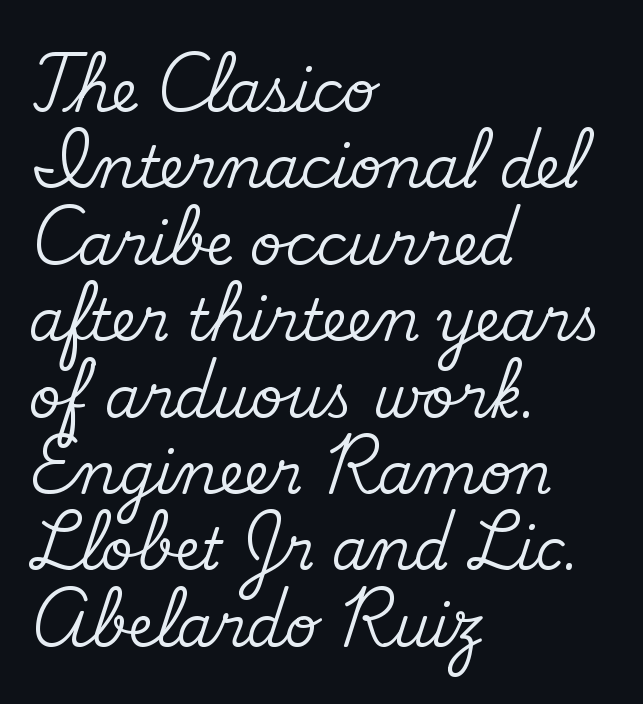
Q: Is the text italic (slanted)? A: Yes.
Q: Is the text underlined? A: No.
Q: How is the paragraph aligned? A: Left-aligned.
Q: Is the spacing between letters normal or unusually wide? A: Normal.
Q: Is the spacing between lines tight, normal or loose? A: Normal.
Q: Width (condensed, normal, or wide)? A: Normal.
Q: Stroke contrast? A: Medium.
Q: x-height? A: Small.
Q: Monospaced? A: No.
